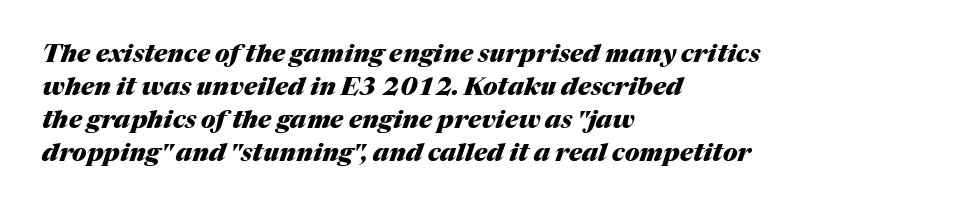
{"italic": "yes", "lean": "right", "slant_degrees": 17, "bold": "yes", "underline": "no", "align": "left", "line_spacing": "normal", "line_spacing_ratio": 1.32, "letter_spacing": "normal", "letter_spacing_em": 0.0, "glyph_px": 25}
